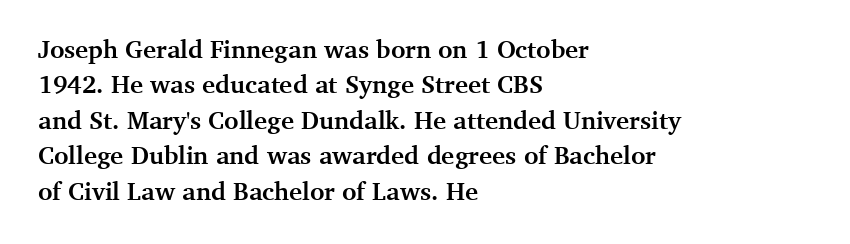
{"italic": "no", "bold": "yes", "underline": "no", "align": "left", "line_spacing": "normal", "line_spacing_ratio": 1.42, "letter_spacing": "normal", "letter_spacing_em": 0.0, "glyph_px": 25}
